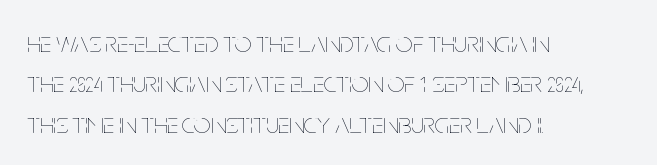
The image shows 29 px thin, condensed type, upright; set left-aligned, normal line spacing (1.39x), normal letter spacing, not underlined; low stroke contrast and a large x-height.
